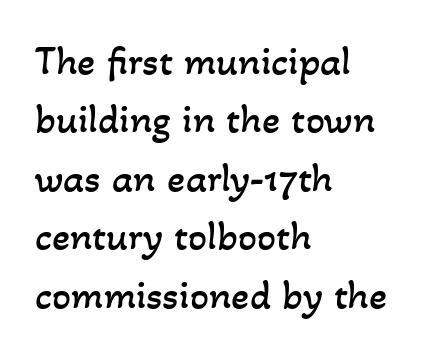
{"bold": "no", "weight": "regular", "width": "normal", "stroke_contrast": "low", "x_height": "small", "monospaced": "no", "underline": "no", "align": "left", "line_spacing": "normal", "line_spacing_ratio": 1.39, "letter_spacing": "normal", "letter_spacing_em": 0.0, "glyph_px": 42}
